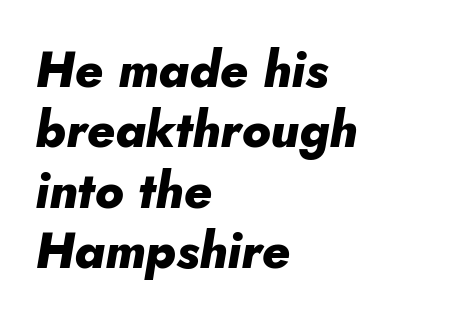
Q: Is the text bold? A: Yes.
Q: Is the text italic (slanted)? A: Yes, it leans right by about 10 degrees.
Q: Is the text underlined? A: No.
Q: How is the paragraph aligned? A: Left-aligned.
Q: Is the spacing between letters normal or unusually wide? A: Normal.
Q: Width (condensed, normal, or wide)? A: Normal.
Q: Stroke contrast? A: Low.
Q: x-height? A: Small.
Q: Monospaced? A: No.
